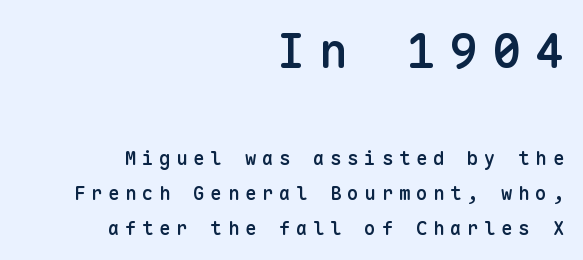
Check under the words: just untouched page. If you drew a line through each stem, it would be perfectly vertical. Examine the stroke ends and you'll find no serifs. This sample is right-justified, so line beginnings fall wherever the words allow. Think of a typewriter: that constant character pitch is what you see here.
